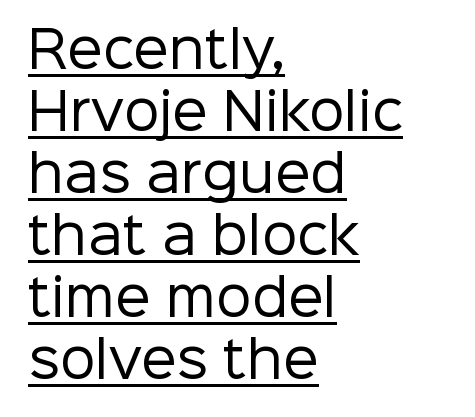
The image shows 50 px regular-weight sans-serif type, upright; set left-aligned, line spacing 1.24x, normal letter spacing, underlined; low stroke contrast and a medium x-height.
